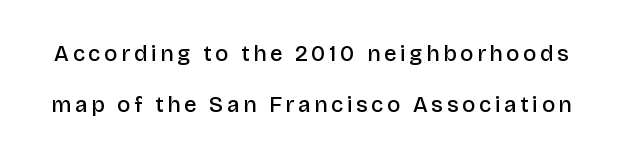
{"italic": "no", "bold": "semi", "underline": "no", "line_spacing": "loose", "line_spacing_ratio": 2.32, "glyph_px": 22}
